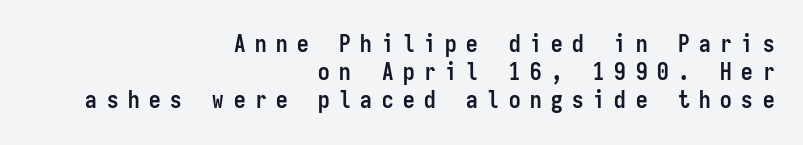
Q: Is the text bold? A: Yes.
Q: Is the text italic (slanted)? A: No, it is upright.
Q: Is the text underlined? A: No.
Q: How is the paragraph aligned? A: Right-aligned.
Q: Is the spacing between letters normal or unusually wide? A: Unusually wide.
